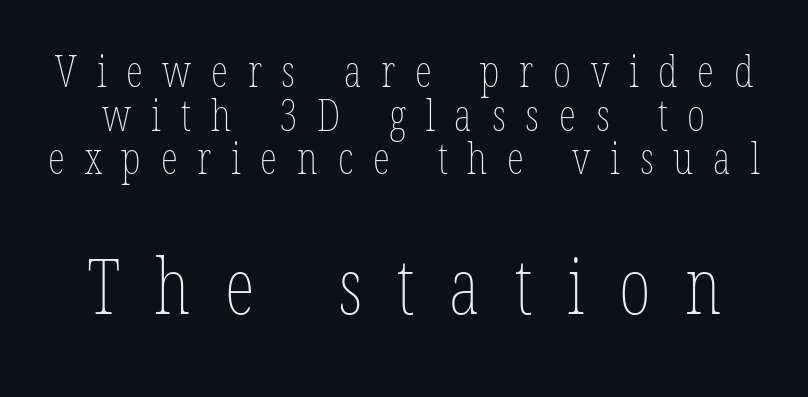
The image shows 77 px thin, condensed type, upright; set tight line spacing (0.99x), unusually wide letter spacing (+0.45 em), not underlined; the second (bottom) block is 1.75x larger; low stroke contrast and a medium x-height.
